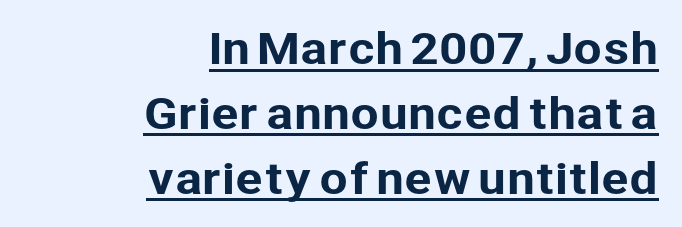
{"serif": "no", "italic": "no", "width": "normal", "stroke_contrast": "low", "x_height": "medium", "monospaced": "no", "underline": "yes", "align": "right", "line_spacing": "normal", "line_spacing_ratio": 1.58, "letter_spacing": "normal", "letter_spacing_em": 0.0, "glyph_px": 41}
